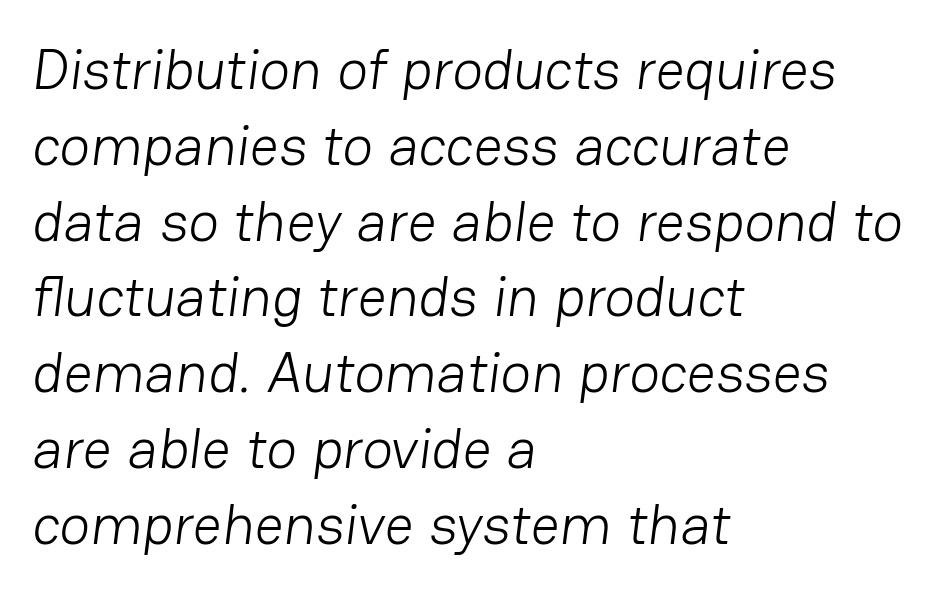
The passage shown is typed in a proportional face where columns would drift. Letters rest on an invisible, unmarked baseline. Between one letter and the next there's only the usual sliver of space. Teacher's note: observe the even left margin — that is flush-left alignment. Stems and bowls with no extra thickness — not bold.
